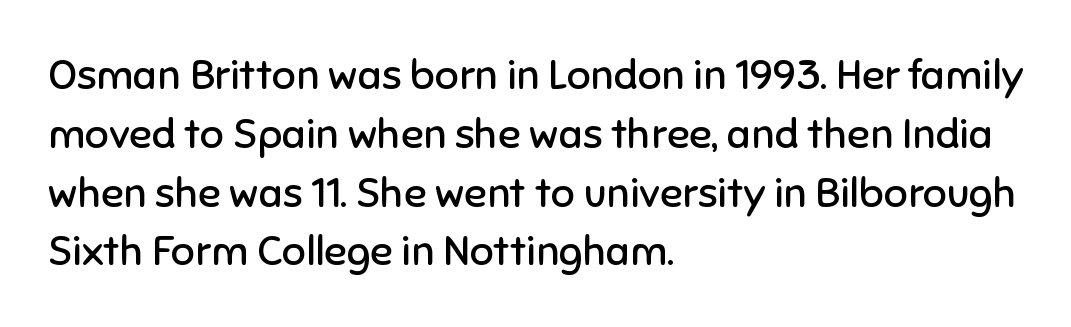
{"serif": "no", "italic": "no", "bold": "no", "weight": "regular", "width": "normal", "stroke_contrast": "low", "x_height": "medium", "monospaced": "no", "underline": "no", "align": "left", "line_spacing": "normal", "line_spacing_ratio": 1.4, "letter_spacing": "normal", "letter_spacing_em": 0.0, "glyph_px": 42}
